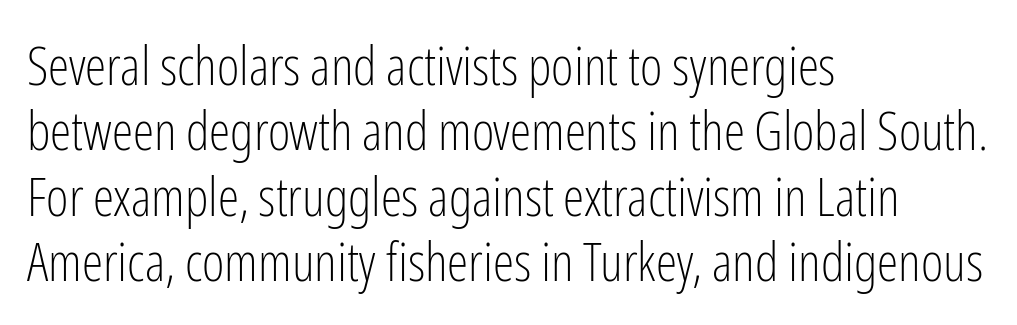
Think of a printed novel: that variable character pitch is what you see here. Type style note: lacks serifs. Nobody touched the tracking dial on this one. Designer's note — italics off, roman on.
